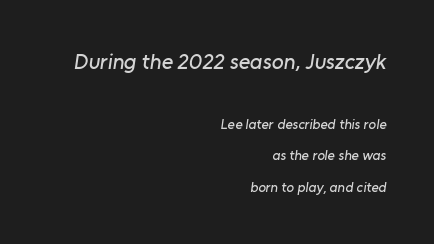
The image shows 22 px text type; set right-aligned, loose line spacing (2.24x), normal letter spacing, not underlined; the first (top) block is 1.57x larger.
